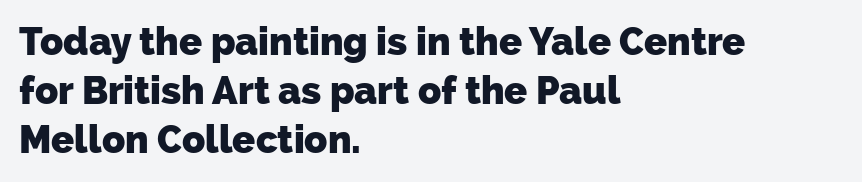
Q: Is the text bold? A: Yes.
Q: Is the typeface a serif or a sans-serif typeface? A: Sans-serif.
Q: Is the text underlined? A: No.
Q: How is the paragraph aligned? A: Left-aligned.
Q: Is the spacing between letters normal or unusually wide? A: Normal.
Q: Is the spacing between lines tight, normal or loose? A: Normal.
Q: Width (condensed, normal, or wide)? A: Normal.
Q: Stroke contrast? A: Low.
Q: x-height? A: Medium.
Q: Monospaced? A: No.
